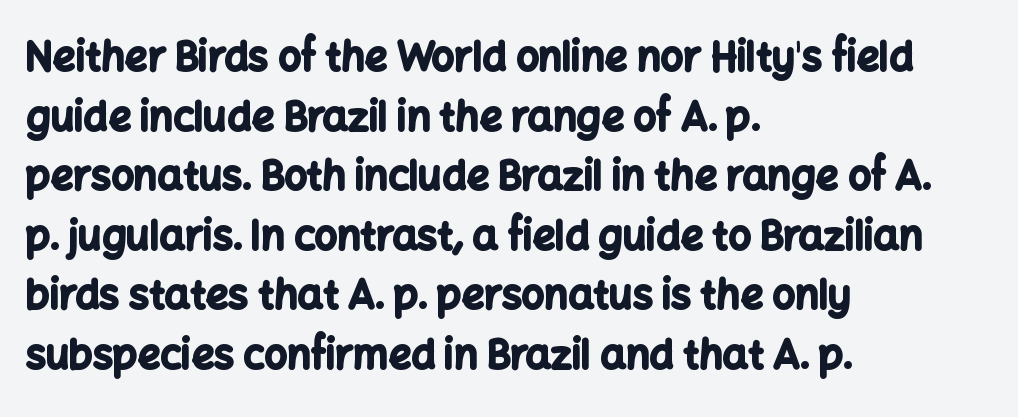
Q: Is the text bold? A: Yes.
Q: Is the text italic (slanted)? A: No, it is upright.
Q: Is the typeface a serif or a sans-serif typeface? A: Sans-serif.
Q: Is the text underlined? A: No.
Q: How is the paragraph aligned? A: Left-aligned.
Q: Is the spacing between letters normal or unusually wide? A: Normal.
Q: Is the spacing between lines tight, normal or loose? A: Normal.
Q: Width (condensed, normal, or wide)? A: Normal.
Q: Stroke contrast? A: Low.
Q: x-height? A: Medium.
Q: Monospaced? A: No.
